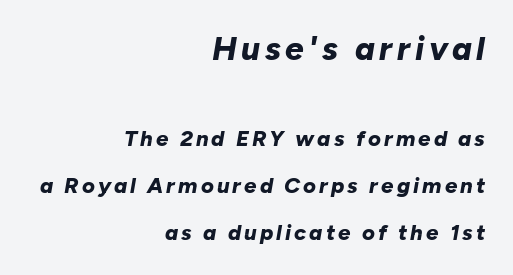
{"italic": "yes", "lean": "right", "slant_degrees": 10, "bold": "yes", "weight": "bold", "width": "normal", "stroke_contrast": "low", "x_height": "medium", "monospaced": "no", "underline": "no", "align": "right", "line_spacing": "loose", "line_spacing_ratio": 2.14, "larger_block": "first", "size_ratio": 1.5, "glyph_px": 33}
